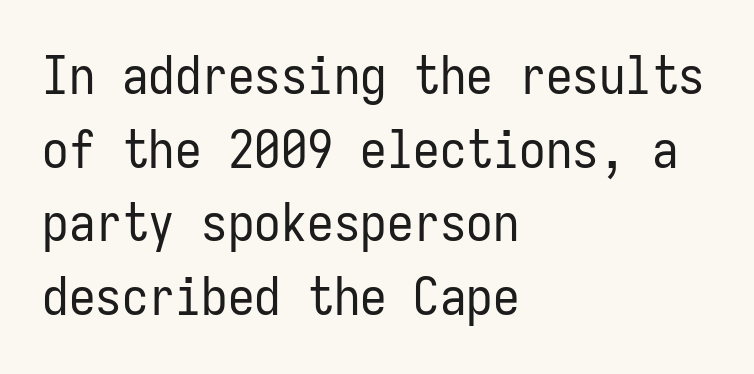
Q: Is the text bold? A: No.
Q: Is the text italic (slanted)? A: No, it is upright.
Q: Is the typeface a serif or a sans-serif typeface? A: Sans-serif.
Q: Is the text underlined? A: No.
Q: How is the paragraph aligned? A: Left-aligned.
Q: Is the spacing between letters normal or unusually wide? A: Normal.
Q: Is the spacing between lines tight, normal or loose? A: Normal.
Q: Width (condensed, normal, or wide)? A: Condensed.
Q: Stroke contrast? A: Low.
Q: x-height? A: Medium.
Q: Monospaced? A: Yes.
